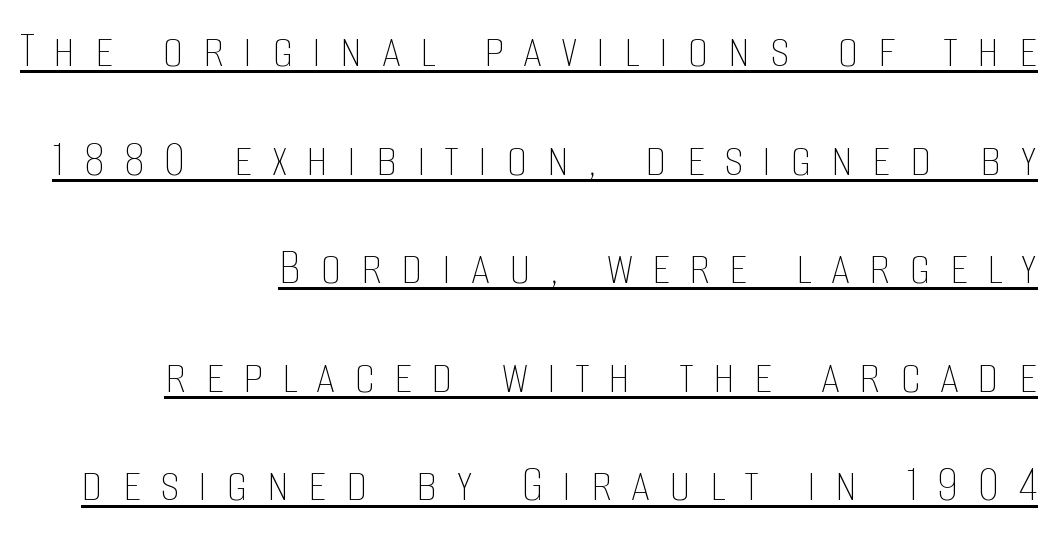
Visually the block forms a straight wall on the right and a jagged coastline on the left. You could not count columns in this text — the font is proportionally spaced. Is the stroke heavy? The answer is a plain regular-or-lighter. Glyph-to-glyph distance is far greater than everyday printed text. The line-height multiplier appears high, well above default.
